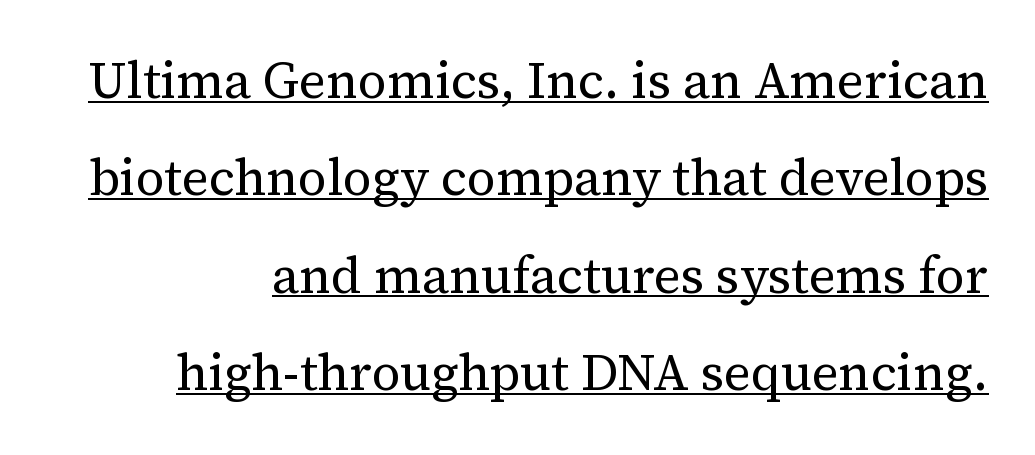
When letters stand straight like this, we call the style roman or upright. Students, note that the glyphs here touch the page at normal intervals. The vertical gap from one line to the next is large. Note the varied advance widths — an 'i' is clearly narrower than an 'm'. Old-style or modern, the face here clearly has serifs.
